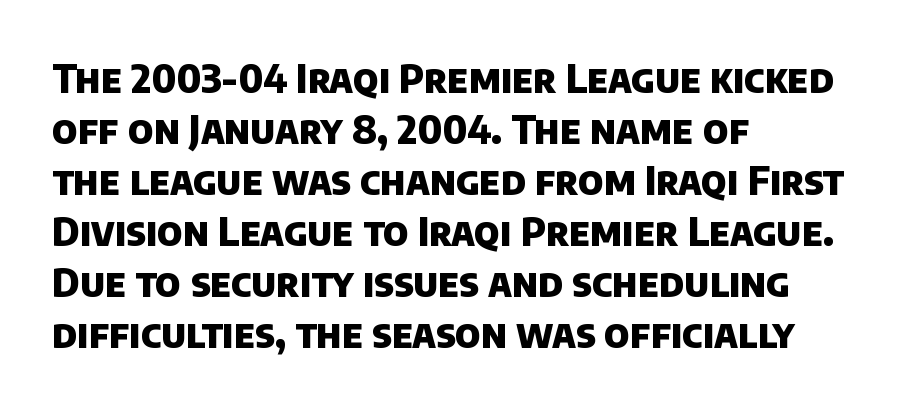
The image shows 39 px heavy sans-serif type; set left-aligned, normal line spacing (1.31x), normal letter spacing, not underlined; low stroke contrast and a large x-height.
